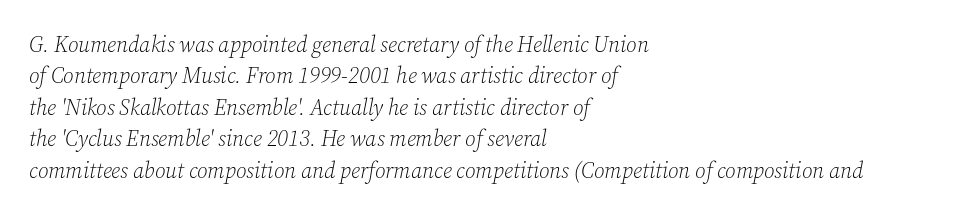
Tracking value appears to be zero — textbook default spacing. Alignment: flush left. The cut favours lightness, reaching ordinary text weight at its darkest. The area under the type is left untouched. The whole block is typeset with a tilt.
